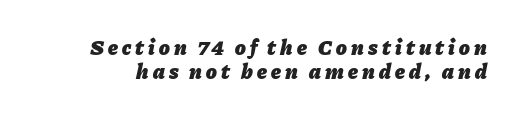
The image shows 22 px bold type, italic (leaning right); set tight line spacing (1.1x), not underlined.
